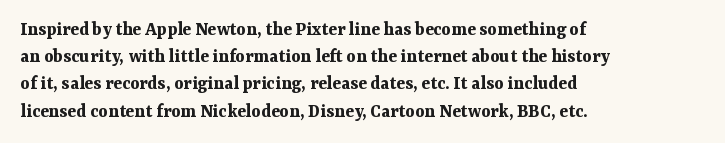
Q: Is the text bold? A: Yes.
Q: Is the text italic (slanted)? A: No, it is upright.
Q: Is the text underlined? A: No.
Q: How is the paragraph aligned? A: Left-aligned.
Q: Is the spacing between letters normal or unusually wide? A: Normal.
Q: Is the spacing between lines tight, normal or loose? A: Normal.
